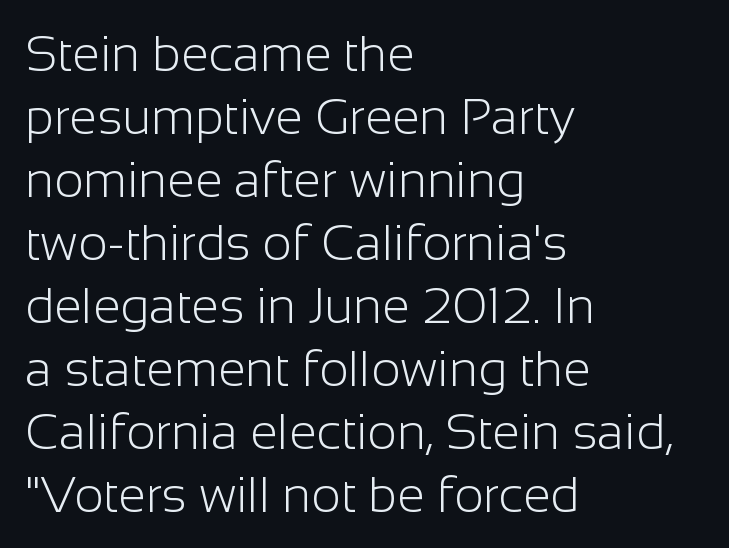
Q: Is the text bold? A: No.
Q: Is the text italic (slanted)? A: No, it is upright.
Q: Is the typeface a serif or a sans-serif typeface? A: Sans-serif.
Q: Is the text underlined? A: No.
Q: How is the paragraph aligned? A: Left-aligned.
Q: Is the spacing between letters normal or unusually wide? A: Normal.
Q: Is the spacing between lines tight, normal or loose? A: Normal.
Q: Width (condensed, normal, or wide)? A: Normal.
Q: Stroke contrast? A: Low.
Q: x-height? A: Medium.
Q: Monospaced? A: No.
